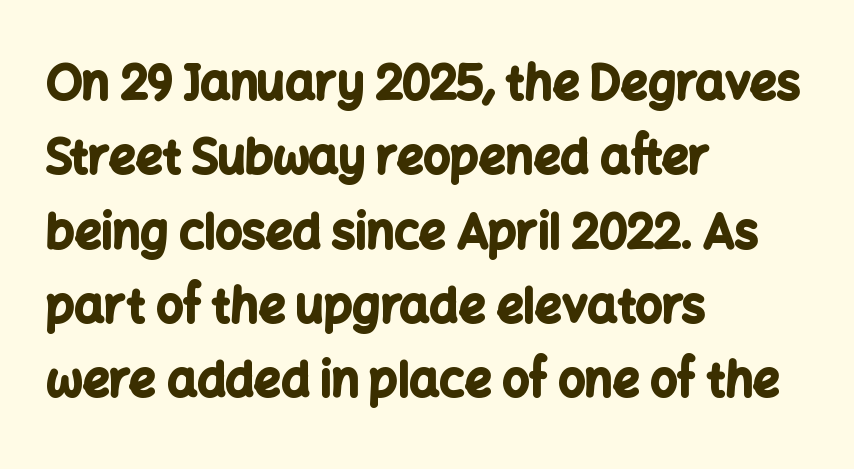
Q: Is the text bold? A: Yes.
Q: Is the text italic (slanted)? A: No, it is upright.
Q: Is the typeface a serif or a sans-serif typeface? A: Sans-serif.
Q: Is the text underlined? A: No.
Q: How is the paragraph aligned? A: Left-aligned.
Q: Is the spacing between letters normal or unusually wide? A: Normal.
Q: Is the spacing between lines tight, normal or loose? A: Normal.
Q: Width (condensed, normal, or wide)? A: Normal.
Q: Stroke contrast? A: Low.
Q: x-height? A: Medium.
Q: Monospaced? A: No.
